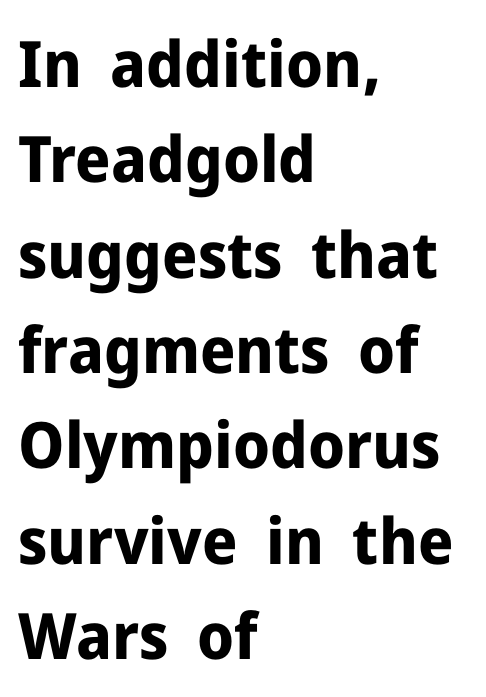
The image shows 64 px bold sans-serif type, upright; set left-aligned, normal line spacing (1.49x), normal letter spacing, not underlined; low stroke contrast and a medium x-height.
